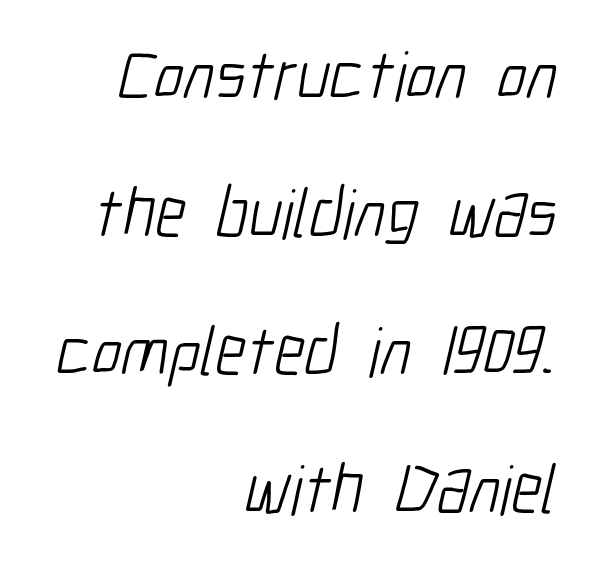
Q: Is the text bold? A: No.
Q: Is the typeface a serif or a sans-serif typeface? A: Sans-serif.
Q: Is the text underlined? A: No.
Q: How is the paragraph aligned? A: Right-aligned.
Q: Is the spacing between letters normal or unusually wide? A: Normal.
Q: Is the spacing between lines tight, normal or loose? A: Loose.
Q: Width (condensed, normal, or wide)? A: Condensed.
Q: Stroke contrast? A: Low.
Q: x-height? A: Medium.
Q: Monospaced? A: No.
